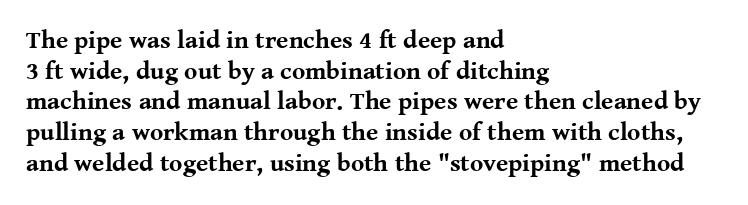
Q: Is the text bold? A: Yes.
Q: Is the text italic (slanted)? A: No, it is upright.
Q: Is the text underlined? A: No.
Q: How is the paragraph aligned? A: Left-aligned.
Q: Is the spacing between letters normal or unusually wide? A: Normal.
